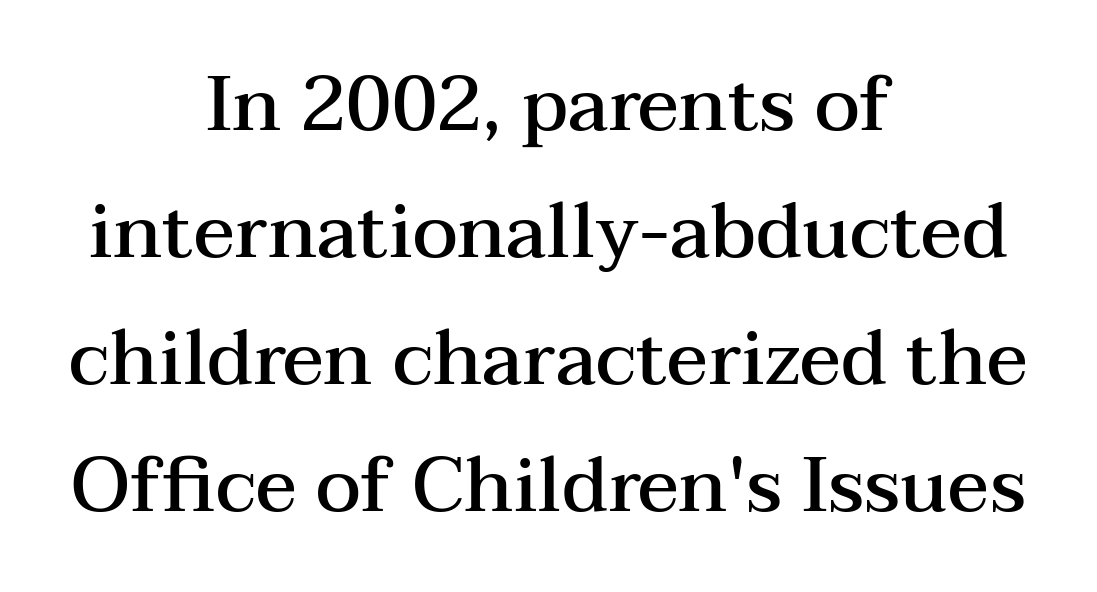
{"serif": "yes", "italic": "no", "bold": "semi", "weight": "semibold", "width": "wide", "stroke_contrast": "medium", "x_height": "medium", "monospaced": "no", "underline": "no", "align": "center", "line_spacing": "normal", "line_spacing_ratio": 1.67, "letter_spacing": "normal", "letter_spacing_em": 0.0, "glyph_px": 76}
